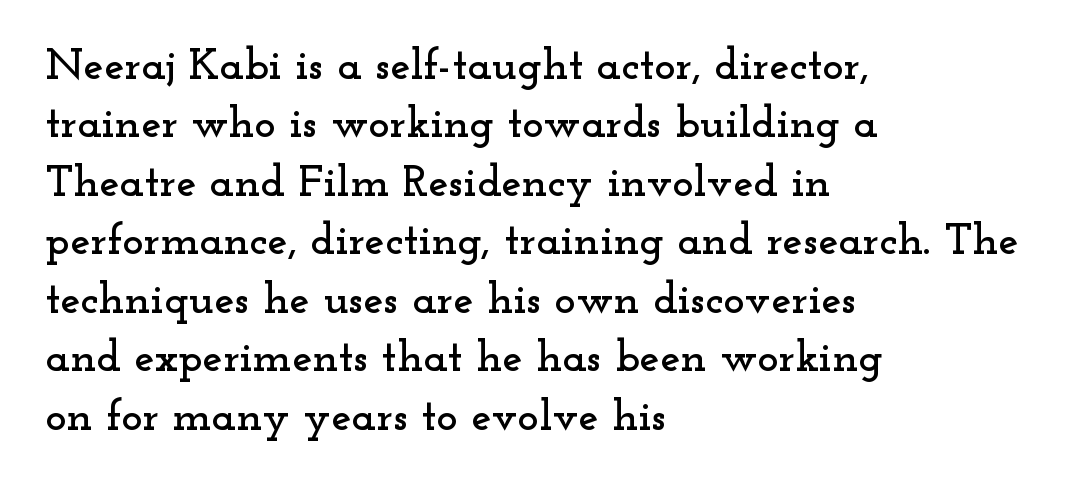
The passage shown is not underscored anywhere. All the whitespace from short lines collects on the right. Small tapered or slab feet sit at the stroke ends, so this counts as serif. Every character sits straight up, as roman type does. Do the characters align in a grid? No, the font is proportional.
